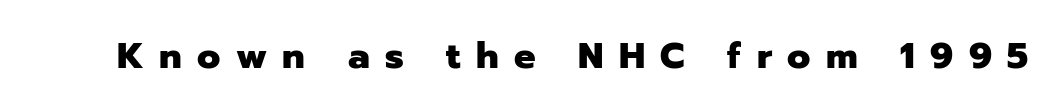
{"serif": "no", "italic": "no", "bold": "yes", "weight": "heavy", "width": "normal", "stroke_contrast": "low", "x_height": "medium", "monospaced": "no", "underline": "no", "letter_spacing": "wide", "letter_spacing_em": 0.43, "glyph_px": 36}
